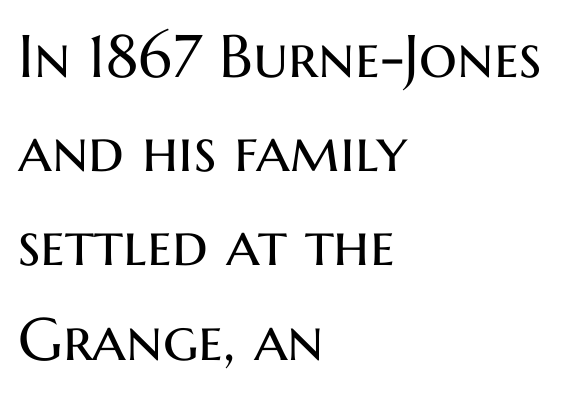
The image shows 60 px regular-weight sans-serif type, upright; set left-aligned, normal line spacing (1.57x), normal letter spacing, not underlined; medium stroke contrast and a medium x-height.
